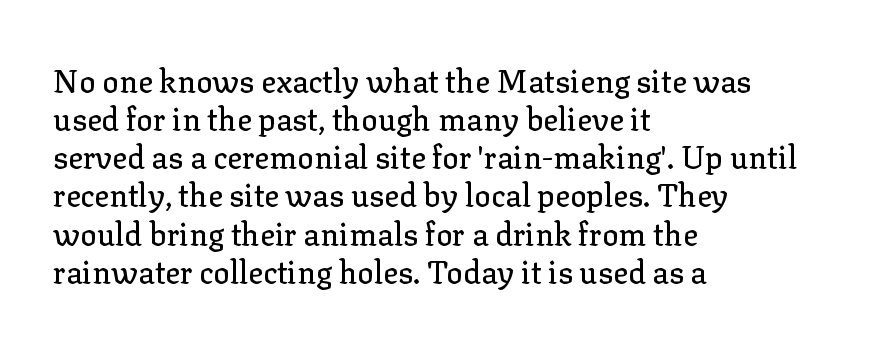
The image shows 31 px serif type, upright; set left-aligned, line spacing 1.23x, normal letter spacing, not underlined; low stroke contrast and a medium x-height.
